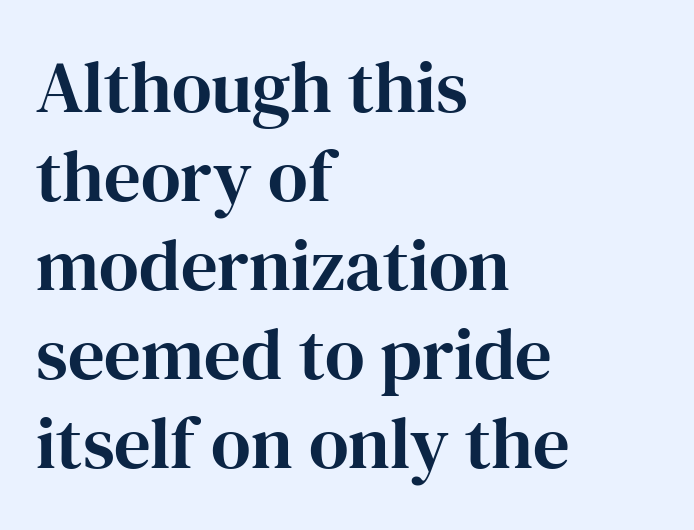
Rendered with straight, roman letterforms. Has an underline been added? It has not. Here the designer chose a conventional face with non-uniform glyph widths. The paragraph has a hard left edge and a soft right edge. Check where the strokes stop: tiny serifs finish them off.
